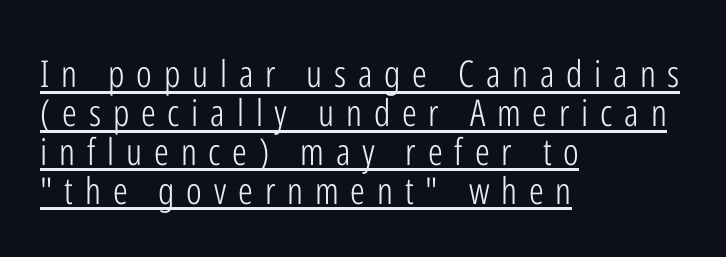
{"serif": "no", "italic": "no", "bold": "no", "weight": "light", "width": "condensed", "stroke_contrast": "low", "x_height": "medium", "monospaced": "no", "underline": "yes", "align": "left", "line_spacing": "tight", "line_spacing_ratio": 1.05, "letter_spacing": "wide", "letter_spacing_em": 0.32, "glyph_px": 37}
